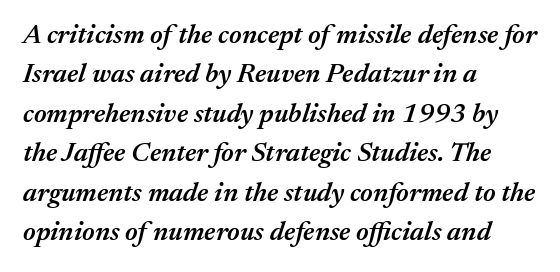
{"italic": "yes", "lean": "right", "slant_degrees": 17, "bold": "semi", "underline": "no", "align": "left", "line_spacing": "normal", "line_spacing_ratio": 1.46, "letter_spacing": "normal", "letter_spacing_em": 0.0, "glyph_px": 27}
